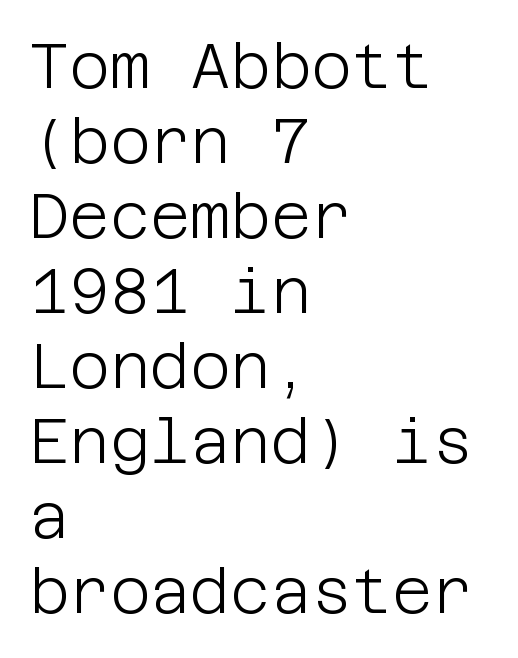
Q: Is the text bold? A: No.
Q: Is the text italic (slanted)? A: No, it is upright.
Q: Is the typeface a serif or a sans-serif typeface? A: Sans-serif.
Q: Is the text underlined? A: No.
Q: How is the paragraph aligned? A: Left-aligned.
Q: Is the spacing between letters normal or unusually wide? A: Normal.
Q: Width (condensed, normal, or wide)? A: Normal.
Q: Stroke contrast? A: Low.
Q: x-height? A: Large.
